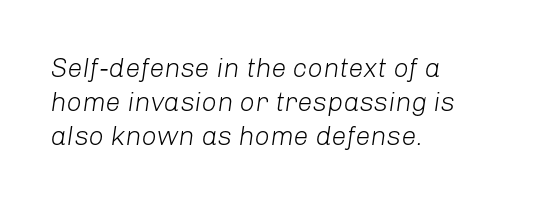
The image shows 27 px text type, italic (leaning right); set left-aligned, normal line spacing (1.26x), normal letter spacing, not underlined.
